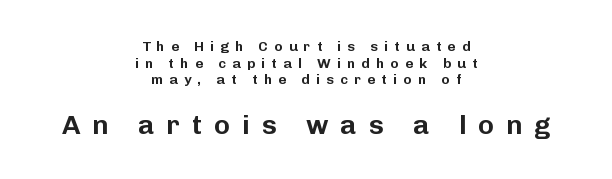
{"italic": "no", "underline": "no", "align": "center", "line_spacing_ratio": 1.18, "letter_spacing": "wide", "letter_spacing_em": 0.44, "larger_block": "second", "size_ratio": 1.93, "glyph_px": 27}
